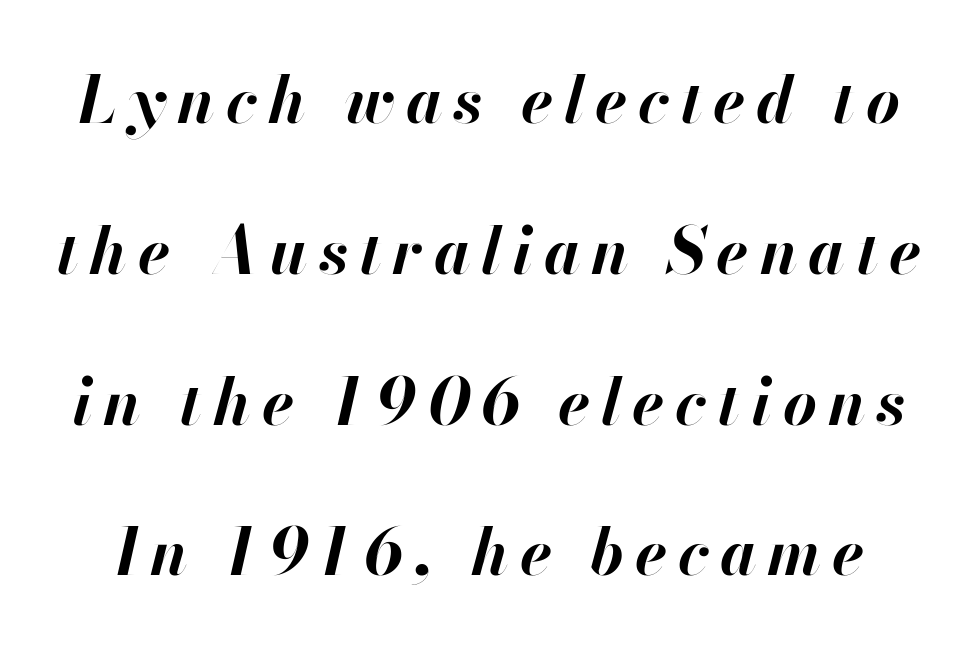
Q: Is the text bold? A: Yes.
Q: Is the text italic (slanted)? A: Yes, it leans right by about 13 degrees.
Q: Is the text underlined? A: No.
Q: Is the spacing between lines tight, normal or loose? A: Loose.
Q: Width (condensed, normal, or wide)? A: Normal.
Q: Stroke contrast? A: High.
Q: x-height? A: Small.
Q: Monospaced? A: No.
